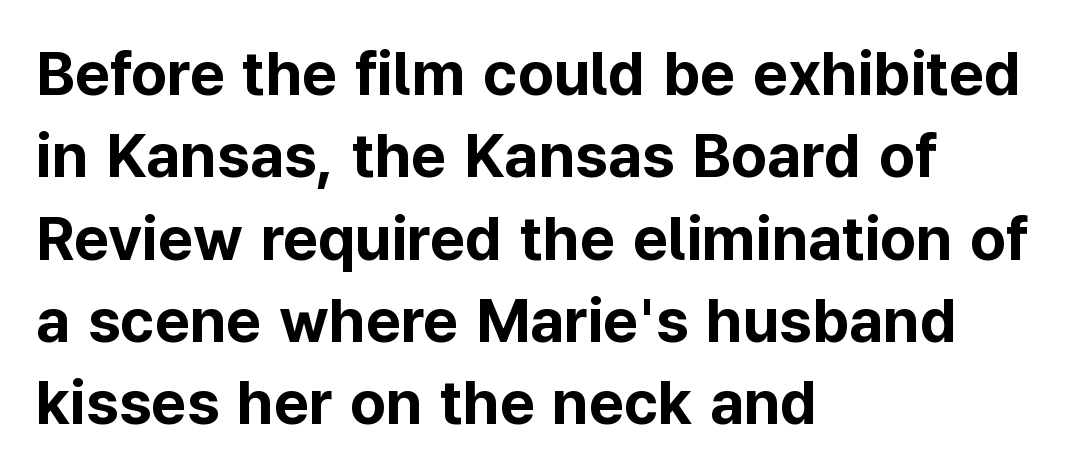
{"serif": "no", "italic": "no", "bold": "yes", "weight": "bold", "width": "normal", "stroke_contrast": "low", "x_height": "medium", "monospaced": "no", "underline": "no", "align": "left", "line_spacing": "normal", "line_spacing_ratio": 1.35, "letter_spacing": "normal", "letter_spacing_em": 0.0, "glyph_px": 61}
